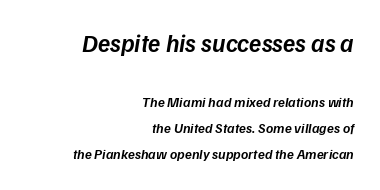
{"italic": "yes", "lean": "right", "slant_degrees": 9, "bold": "semi", "underline": "no", "align": "right", "line_spacing_ratio": 1.85, "letter_spacing": "normal", "letter_spacing_em": 0.0, "larger_block": "first", "size_ratio": 1.79, "glyph_px": 25}
